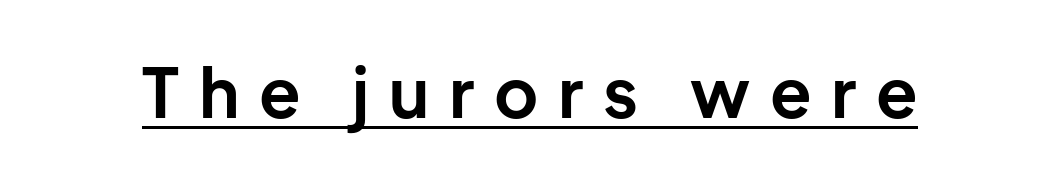
{"serif": "no", "italic": "no", "bold": "yes", "weight": "bold", "width": "normal", "stroke_contrast": "low", "x_height": "medium", "monospaced": "no", "underline": "yes", "letter_spacing": "wide", "letter_spacing_em": 0.29, "glyph_px": 68}
